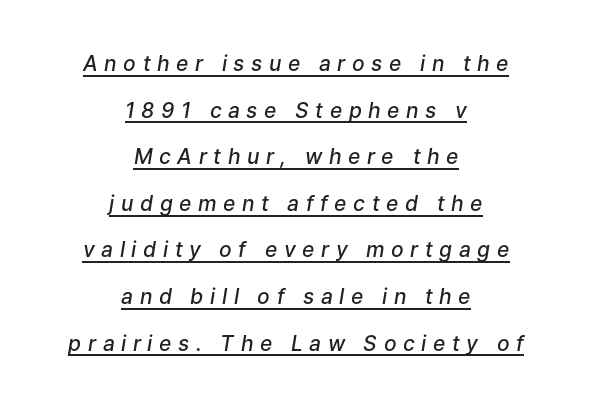
The image shows 21 px text type, italic (leaning right); set centered, loose line spacing (2.22x), unusually wide letter spacing (+0.31 em), underlined.
